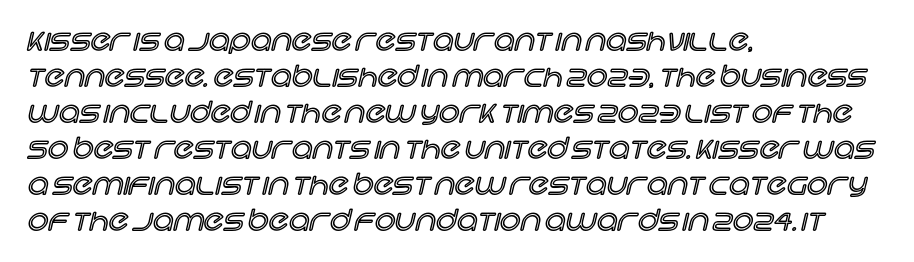
The tracking reads as untouched default to a designer's eye. Do the characters align in a grid? No, the font is proportional. Line beginnings align vertically; line endings do not.
